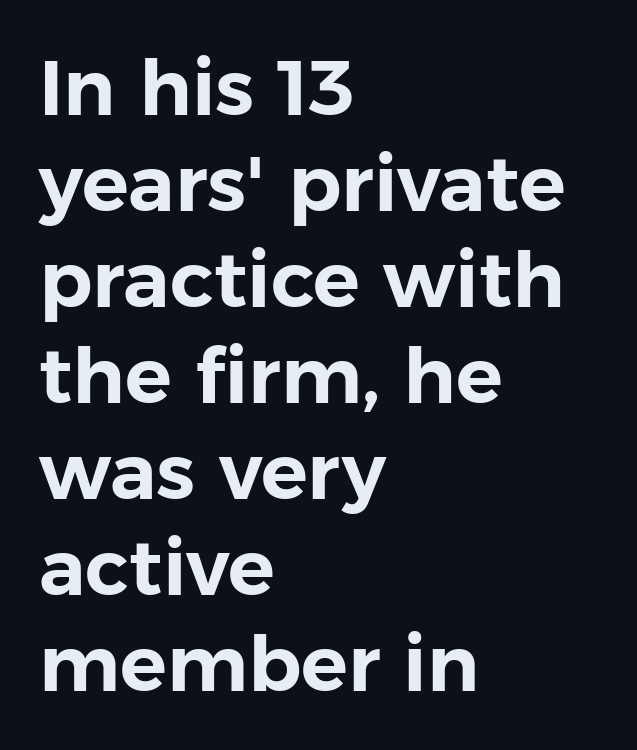
Q: Is the text italic (slanted)? A: No, it is upright.
Q: Is the typeface a serif or a sans-serif typeface? A: Sans-serif.
Q: Is the text underlined? A: No.
Q: How is the paragraph aligned? A: Left-aligned.
Q: Is the spacing between letters normal or unusually wide? A: Normal.
Q: Width (condensed, normal, or wide)? A: Normal.
Q: Stroke contrast? A: Low.
Q: x-height? A: Medium.
Q: Monospaced? A: No.
